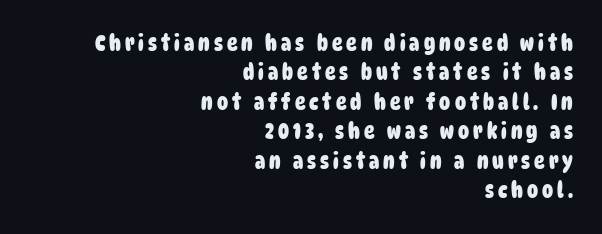
{"bold": "yes", "underline": "no", "align": "right", "line_spacing": "normal", "line_spacing_ratio": 1.34, "glyph_px": 22}
